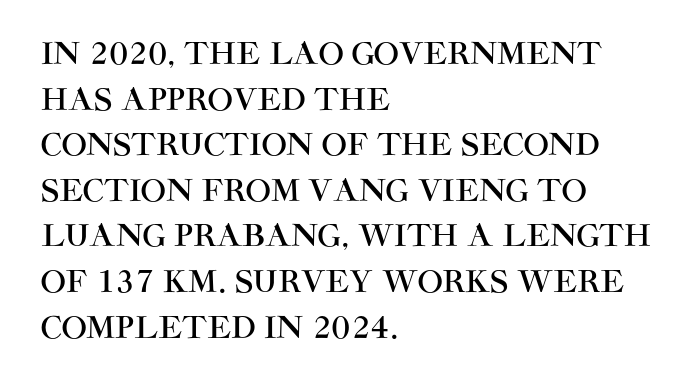
The image shows 30 px sans-serif type, upright; set left-aligned, normal line spacing (1.52x), normal letter spacing, not underlined; high stroke contrast and a large x-height.
